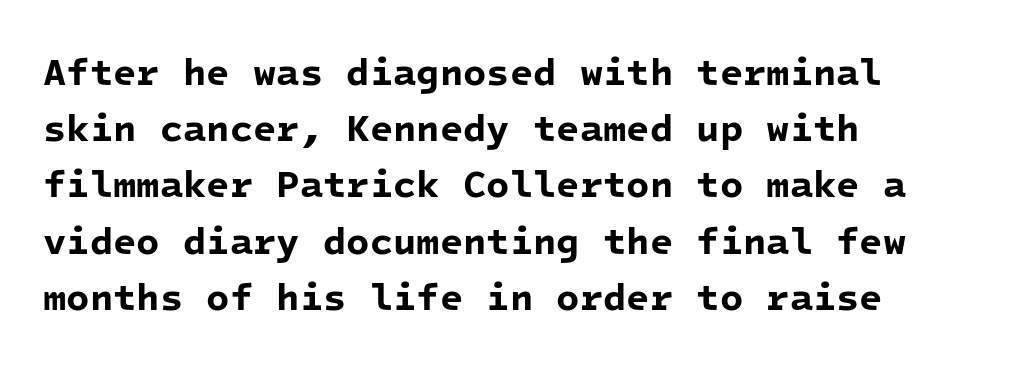
Think of a typewriter: that constant character pitch is what you see here. A full-strength bold gives these letters their thick strokes. The foot of each line stays bare and open. The typeface chosen for these lines omits serifs.
